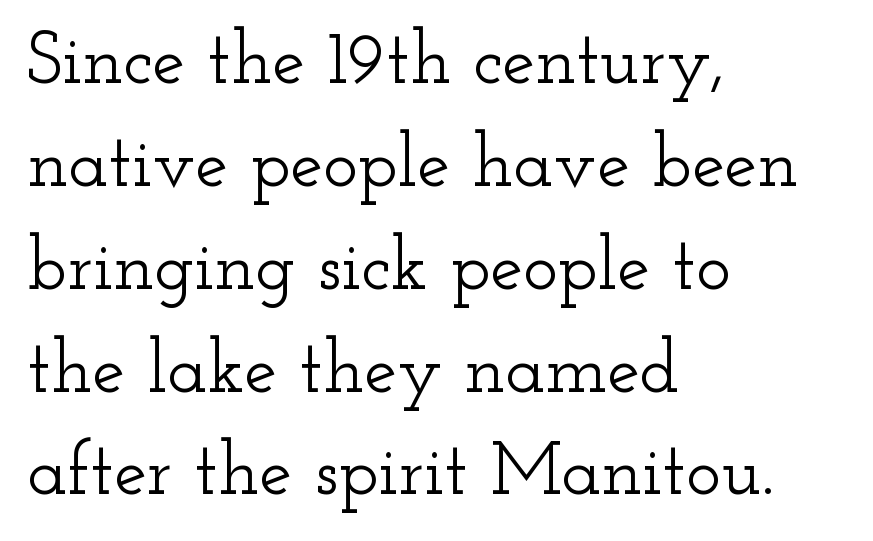
The line texture is even and compact thanks to regular tracking. The area under the type is left untouched. To sum up the face: it has serifs. Designer's note — italics off, roman on.
